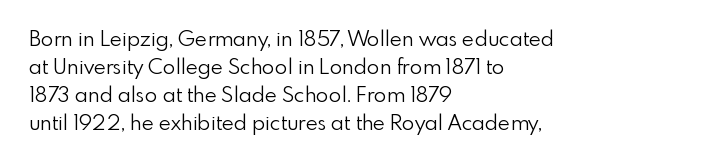
{"italic": "no", "bold": "no", "underline": "no", "align": "left", "line_spacing": "normal", "line_spacing_ratio": 1.34, "letter_spacing": "normal", "letter_spacing_em": 0.0, "glyph_px": 21}
